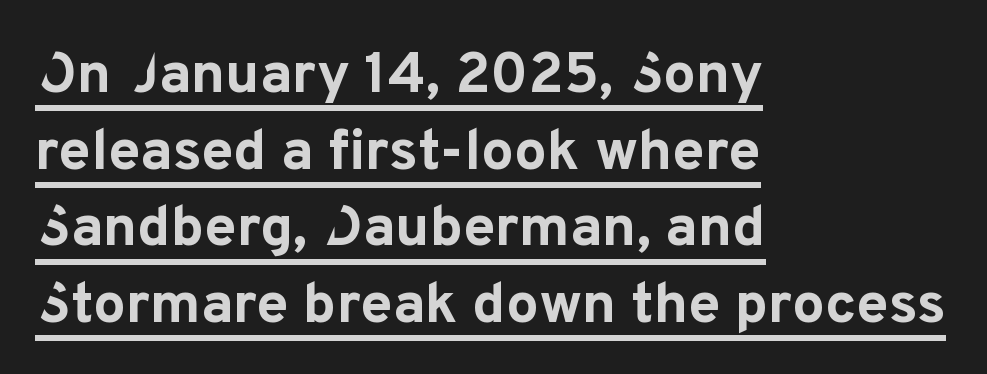
Nothing unusual about the tracking: characters are spaced as the font intends. These characters rest on top of a visible drawn line. The lines sit at an ordinary, default distance from one another. The passage is arranged the way most books set body copy — flush left.
